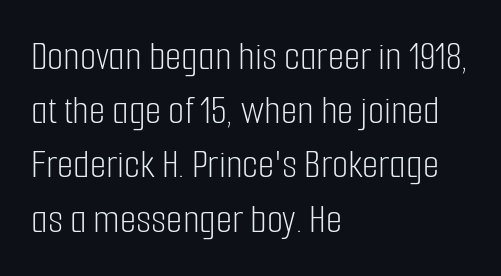
{"serif": "no", "italic": "no", "bold": "no", "weight": "light", "width": "condensed", "stroke_contrast": "low", "x_height": "medium", "monospaced": "no", "underline": "no", "align": "left", "line_spacing": "normal", "line_spacing_ratio": 1.29, "letter_spacing": "normal", "letter_spacing_em": 0.0, "glyph_px": 42}
